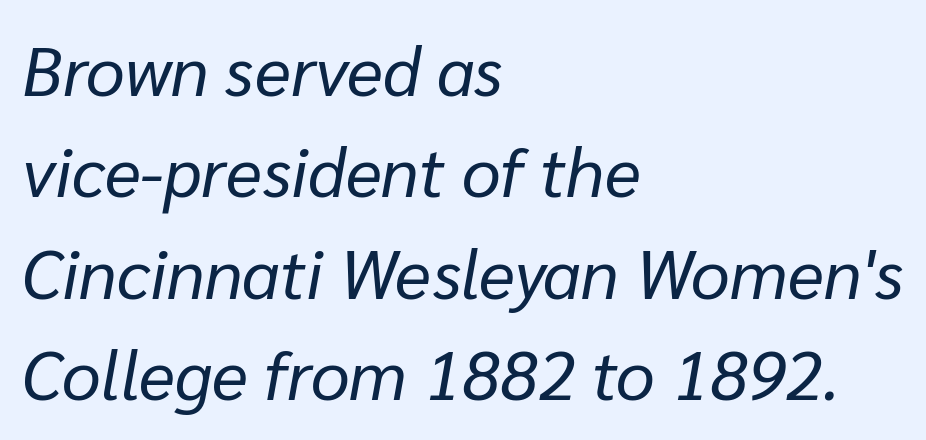
Q: Is the text bold? A: No.
Q: Is the text italic (slanted)? A: Yes, it leans right by about 10 degrees.
Q: Is the text underlined? A: No.
Q: How is the paragraph aligned? A: Left-aligned.
Q: Is the spacing between letters normal or unusually wide? A: Normal.
Q: Is the spacing between lines tight, normal or loose? A: Normal.
Q: Width (condensed, normal, or wide)? A: Normal.
Q: Stroke contrast? A: Low.
Q: x-height? A: Medium.
Q: Monospaced? A: No.
